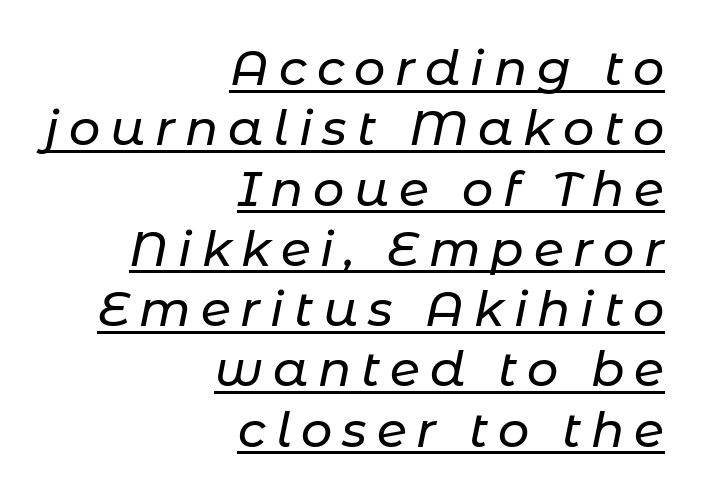
The image shows 49 px text type, italic (leaning right); set right-aligned, line spacing 1.23x, unusually wide letter spacing (+0.2 em), underlined; low stroke contrast and a medium x-height.
